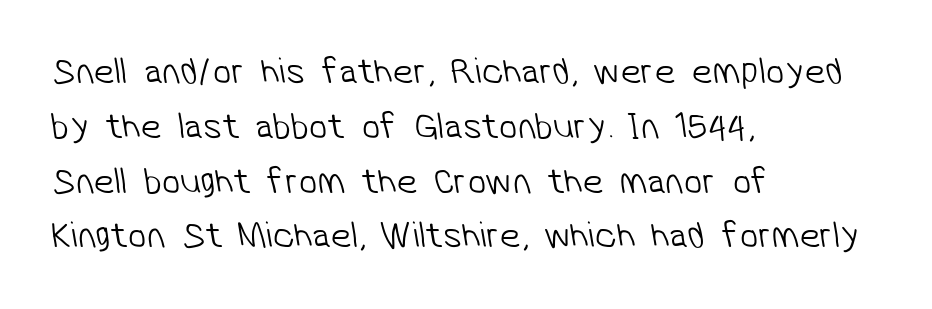
{"serif": "no", "bold": "no", "weight": "light", "width": "normal", "stroke_contrast": "low", "x_height": "medium", "monospaced": "no", "underline": "no", "align": "left", "line_spacing": "normal", "line_spacing_ratio": 1.48, "letter_spacing": "normal", "letter_spacing_em": 0.0, "glyph_px": 37}
